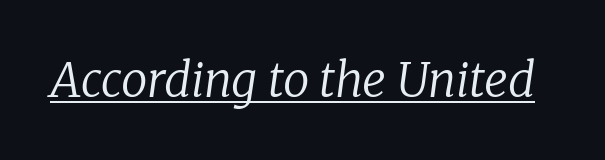
The image shows 47 px regular-weight serif type, italic (leaning right); set normal letter spacing, underlined; low stroke contrast and a medium x-height.
